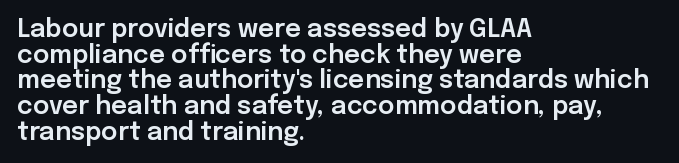
The image shows 25 px text type, upright; set left-aligned, tight line spacing (1.03x), normal letter spacing, not underlined.
